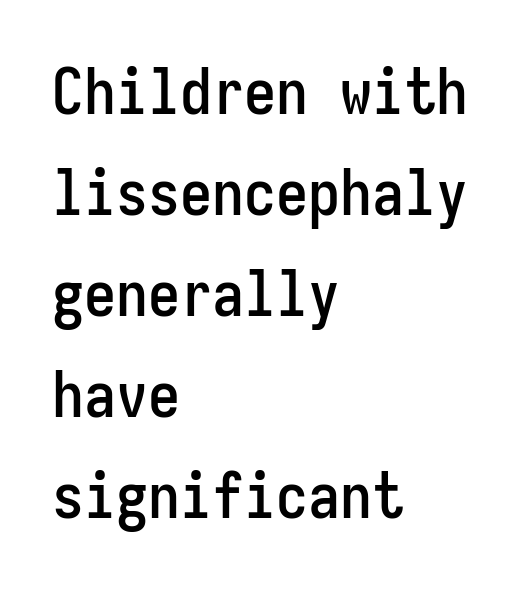
Q: Is the text italic (slanted)? A: No, it is upright.
Q: Is the typeface a serif or a sans-serif typeface? A: Sans-serif.
Q: Is the text underlined? A: No.
Q: How is the paragraph aligned? A: Left-aligned.
Q: Is the spacing between letters normal or unusually wide? A: Normal.
Q: Is the spacing between lines tight, normal or loose? A: Normal.
Q: Width (condensed, normal, or wide)? A: Condensed.
Q: Stroke contrast? A: Low.
Q: x-height? A: Medium.
Q: Monospaced? A: Yes.
